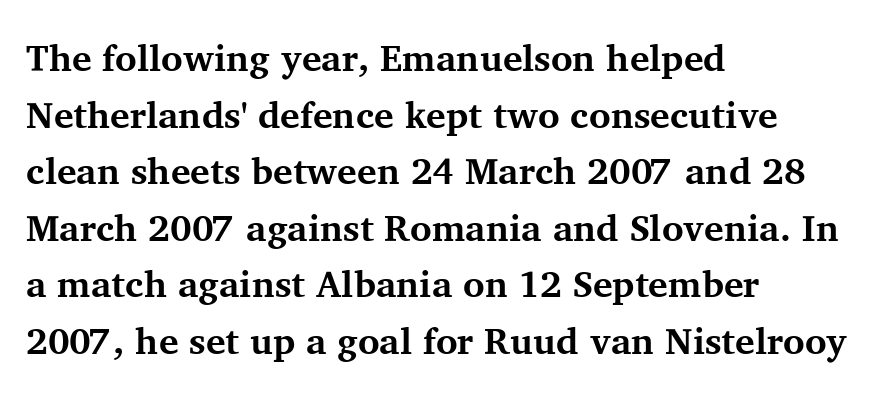
The image shows 37 px bold serif type, upright; set left-aligned, normal line spacing (1.53x), normal letter spacing, not underlined; medium stroke contrast and a medium x-height.
